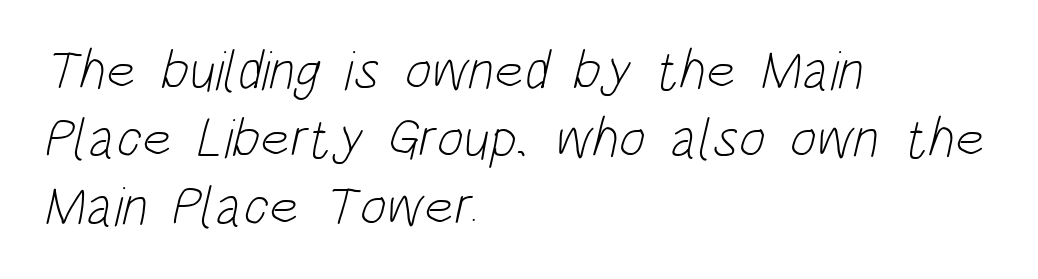
The setting favours the left margin, as ordinary paragraphs usually do. The type is set solid horizontally, with unmodified tracking. Just letters on the line, the space beneath them empty. Stroke mass is kept to a normal reading level or below. Each letter keeps its own natural width here, so spacing adapts to shape.
